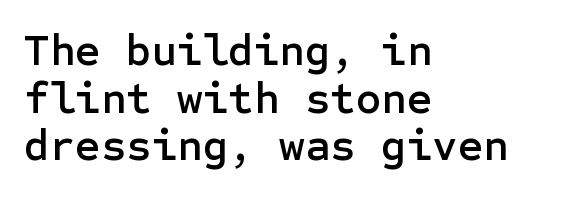
{"serif": "no", "italic": "no", "width": "normal", "stroke_contrast": "low", "x_height": "medium", "underline": "no", "align": "left", "line_spacing": "tight", "line_spacing_ratio": 1.08, "letter_spacing": "normal", "letter_spacing_em": 0.0, "glyph_px": 44}
